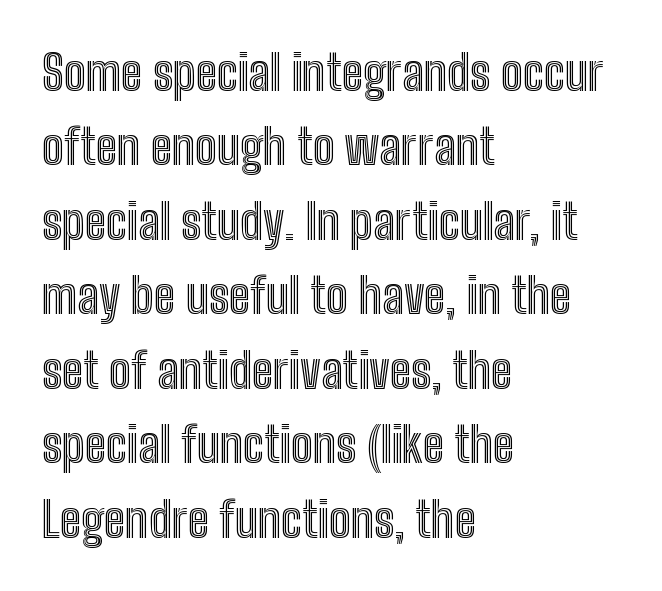
Q: Is the text italic (slanted)? A: No, it is upright.
Q: Is the text underlined? A: No.
Q: How is the paragraph aligned? A: Left-aligned.
Q: Is the spacing between letters normal or unusually wide? A: Normal.
Q: Is the spacing between lines tight, normal or loose? A: Normal.
Q: Width (condensed, normal, or wide)? A: Condensed.
Q: x-height? A: Medium.
Q: Monospaced? A: No.
